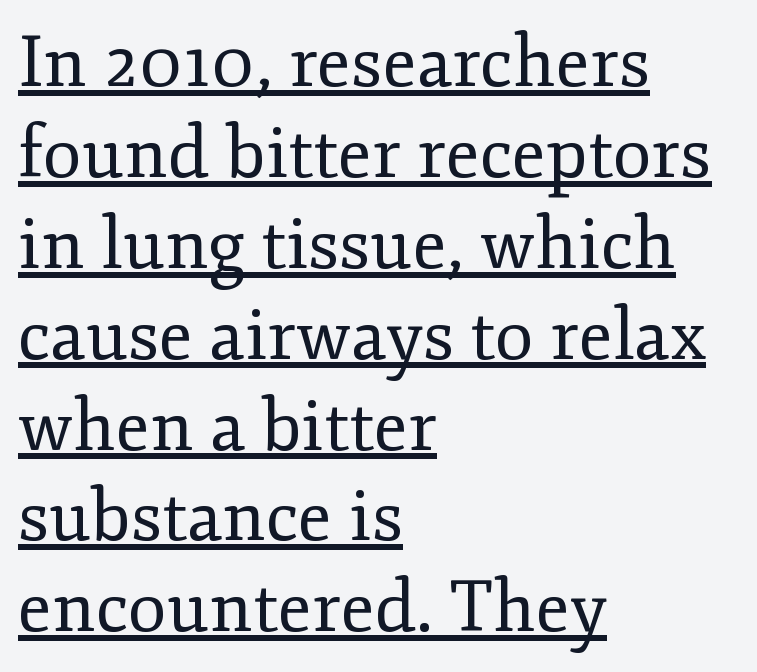
Q: Is the text bold? A: No.
Q: Is the text italic (slanted)? A: No, it is upright.
Q: Is the typeface a serif or a sans-serif typeface? A: Serif.
Q: Is the text underlined? A: Yes.
Q: How is the paragraph aligned? A: Left-aligned.
Q: Is the spacing between letters normal or unusually wide? A: Normal.
Q: Is the spacing between lines tight, normal or loose? A: Normal.
Q: Width (condensed, normal, or wide)? A: Normal.
Q: Stroke contrast? A: Low.
Q: x-height? A: Small.
Q: Monospaced? A: No.
